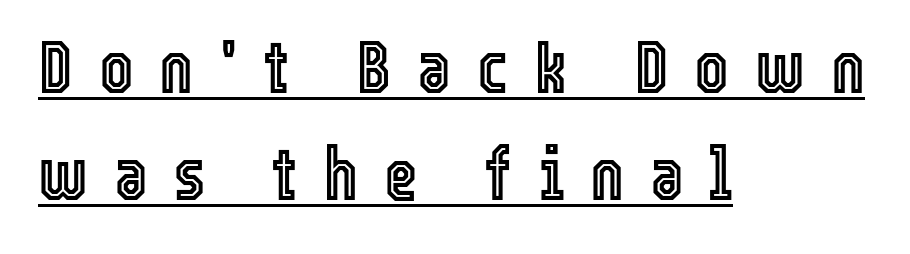
Q: Is the text italic (slanted)? A: No, it is upright.
Q: Is the text underlined? A: Yes.
Q: How is the paragraph aligned? A: Left-aligned.
Q: Is the spacing between letters normal or unusually wide? A: Unusually wide.
Q: Is the spacing between lines tight, normal or loose? A: Normal.
Q: Width (condensed, normal, or wide)? A: Condensed.
Q: x-height? A: Medium.
Q: Monospaced? A: No.
